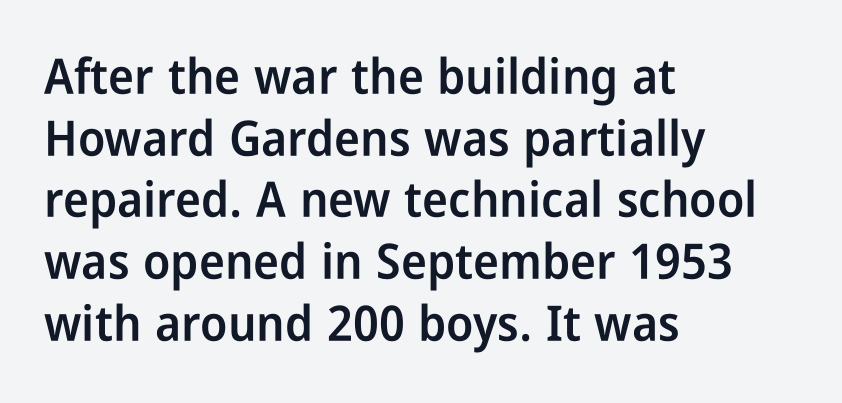
Q: Is the text bold? A: Semi-bold.
Q: Is the text italic (slanted)? A: No, it is upright.
Q: Is the typeface a serif or a sans-serif typeface? A: Sans-serif.
Q: Is the text underlined? A: No.
Q: How is the paragraph aligned? A: Left-aligned.
Q: Is the spacing between letters normal or unusually wide? A: Normal.
Q: Is the spacing between lines tight, normal or loose? A: Normal.
Q: Width (condensed, normal, or wide)? A: Condensed.
Q: Stroke contrast? A: Low.
Q: x-height? A: Medium.
Q: Monospaced? A: No.
